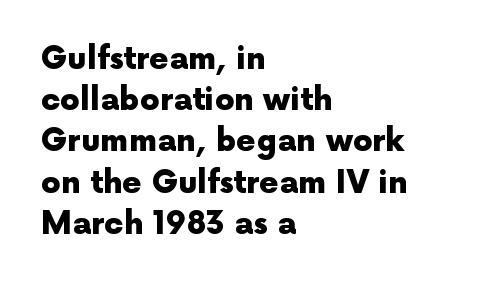
In CSS terms this would be text-align: left. A typesetter would call this zero additional tracking. The font is running at its bold setting. You could not count columns in this text — the font is proportionally spaced. Nobody drew a line under any word here. This is roman type, the default non-slanted kind.
